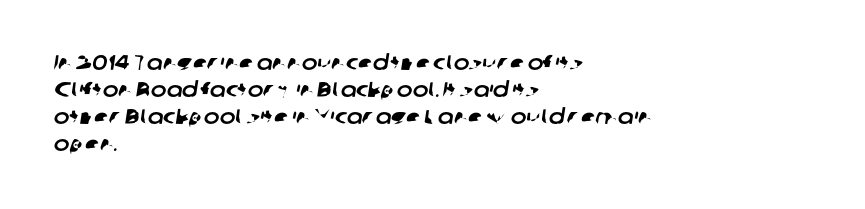
{"underline": "no", "align": "left", "line_spacing": "normal", "line_spacing_ratio": 1.28, "letter_spacing": "normal", "letter_spacing_em": 0.0, "glyph_px": 21}
